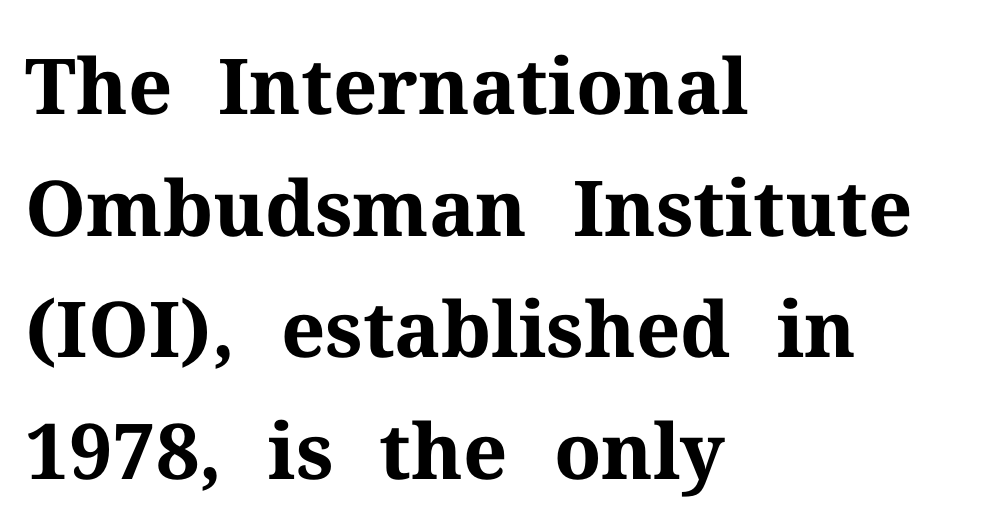
{"serif": "yes", "italic": "no", "bold": "yes", "weight": "bold", "width": "normal", "stroke_contrast": "medium", "x_height": "medium", "monospaced": "no", "underline": "no", "align": "left", "line_spacing": "normal", "line_spacing_ratio": 1.58, "letter_spacing": "normal", "letter_spacing_em": 0.0, "glyph_px": 77}
